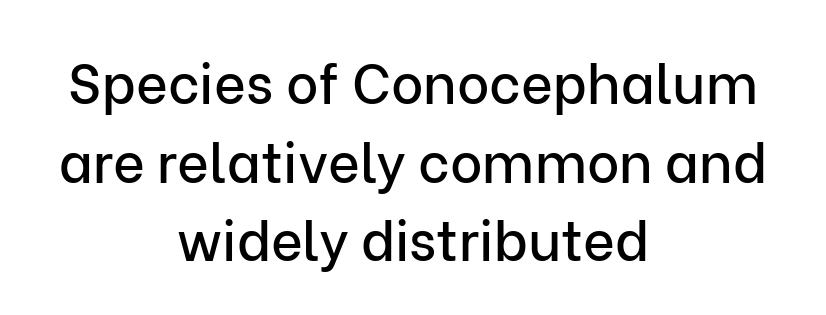
Q: Is the text italic (slanted)? A: No, it is upright.
Q: Is the typeface a serif or a sans-serif typeface? A: Sans-serif.
Q: Is the text underlined? A: No.
Q: How is the paragraph aligned? A: Centered.
Q: Is the spacing between letters normal or unusually wide? A: Normal.
Q: Is the spacing between lines tight, normal or loose? A: Normal.
Q: Width (condensed, normal, or wide)? A: Normal.
Q: Stroke contrast? A: Low.
Q: x-height? A: Medium.
Q: Monospaced? A: No.
